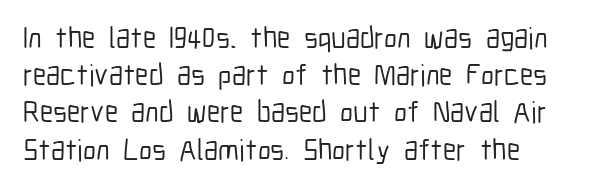
Short and long lines alike share a common starting point at left. These lines are rendered in a variable-pitch font. Clear beneath every line of the passage. The text was rendered using a sans face with plain stroke endings. Between one letter and the next there's only the usual sliver of space. This is the regular roman posture of the typeface.
